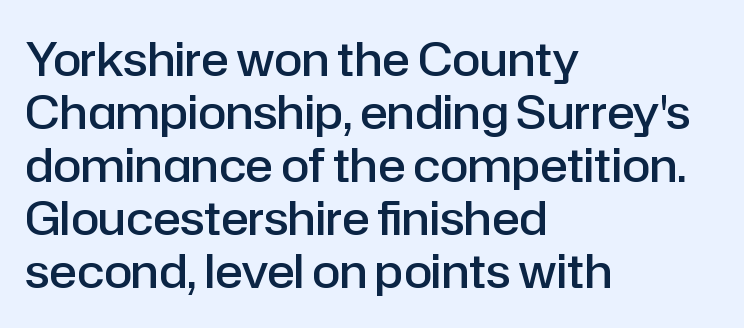
Q: Is the text bold? A: Semi-bold.
Q: Is the text italic (slanted)? A: No, it is upright.
Q: Is the typeface a serif or a sans-serif typeface? A: Sans-serif.
Q: Is the text underlined? A: No.
Q: How is the paragraph aligned? A: Left-aligned.
Q: Is the spacing between letters normal or unusually wide? A: Normal.
Q: Is the spacing between lines tight, normal or loose? A: Tight.
Q: Width (condensed, normal, or wide)? A: Normal.
Q: Stroke contrast? A: Low.
Q: x-height? A: Medium.
Q: Monospaced? A: No.
